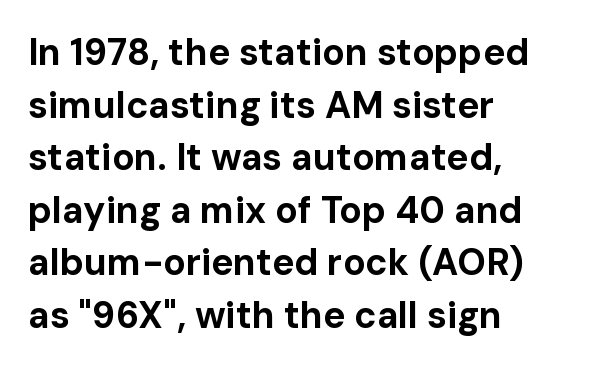
Q: Is the text bold? A: Yes.
Q: Is the text italic (slanted)? A: No, it is upright.
Q: Is the typeface a serif or a sans-serif typeface? A: Sans-serif.
Q: Is the text underlined? A: No.
Q: How is the paragraph aligned? A: Left-aligned.
Q: Is the spacing between letters normal or unusually wide? A: Normal.
Q: Is the spacing between lines tight, normal or loose? A: Normal.
Q: Width (condensed, normal, or wide)? A: Normal.
Q: Stroke contrast? A: Low.
Q: x-height? A: Medium.
Q: Monospaced? A: No.
